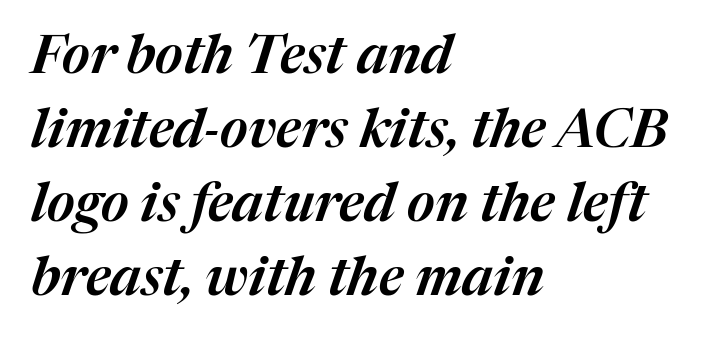
The image shows 54 px text type, italic (leaning right); set left-aligned, normal line spacing (1.37x), normal letter spacing, not underlined; medium stroke contrast and a medium x-height.
